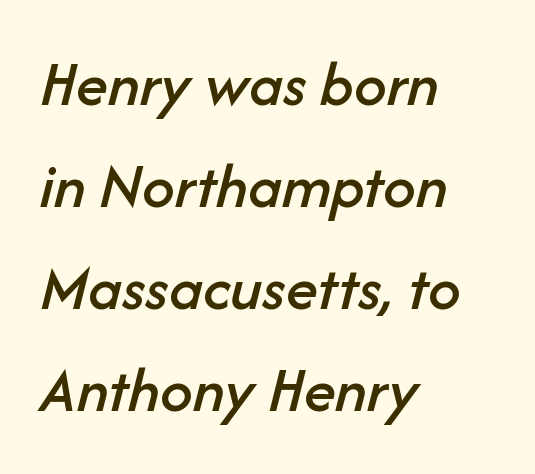
Q: Is the text italic (slanted)? A: Yes, it leans right by about 14 degrees.
Q: Is the text underlined? A: No.
Q: How is the paragraph aligned? A: Left-aligned.
Q: Is the spacing between letters normal or unusually wide? A: Normal.
Q: Is the spacing between lines tight, normal or loose? A: Normal.
Q: Width (condensed, normal, or wide)? A: Normal.
Q: Stroke contrast? A: Low.
Q: x-height? A: Medium.
Q: Monospaced? A: No.
